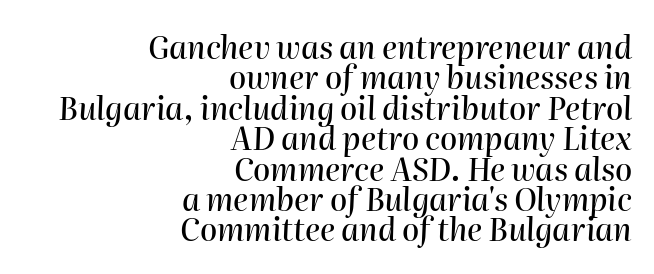
Q: Is the text italic (slanted)? A: Yes, it leans right by about 2 degrees.
Q: Is the text underlined? A: No.
Q: How is the paragraph aligned? A: Right-aligned.
Q: Is the spacing between letters normal or unusually wide? A: Normal.
Q: Is the spacing between lines tight, normal or loose? A: Tight.
Q: Width (condensed, normal, or wide)? A: Normal.
Q: Stroke contrast? A: High.
Q: x-height? A: Medium.
Q: Monospaced? A: No.
